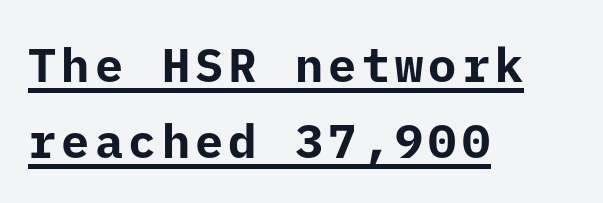
Heft: maximum for text — a bold. Italic? Not at all — the glyphs are vertical. Letterform terminals end flat and unadorned throughout the passage. The ragged edge is on the right, which tells us the setting is flush left.
